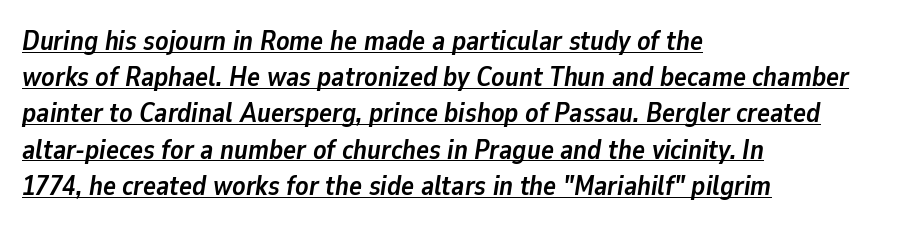
The image shows 27 px bold type, italic (leaning right); set left-aligned, normal line spacing (1.34x), normal letter spacing, underlined.
